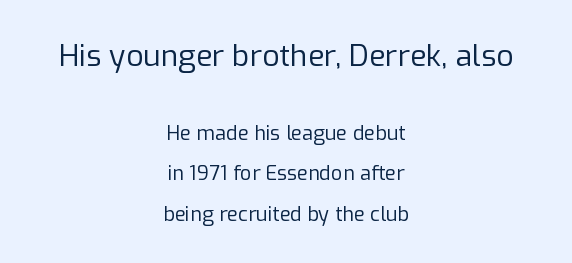
Q: Is the text bold? A: No.
Q: Is the text italic (slanted)? A: No, it is upright.
Q: Is the typeface a serif or a sans-serif typeface? A: Sans-serif.
Q: Is the text underlined? A: No.
Q: How is the paragraph aligned? A: Centered.
Q: Is the spacing between letters normal or unusually wide? A: Normal.
Q: Is the spacing between lines tight, normal or loose? A: Loose.
Q: Which block of text is set in a larger size, the first (top) or the second (bottom)? A: The first (top) one.
Q: Width (condensed, normal, or wide)? A: Normal.
Q: Stroke contrast? A: Low.
Q: x-height? A: Medium.
Q: Monospaced? A: No.
